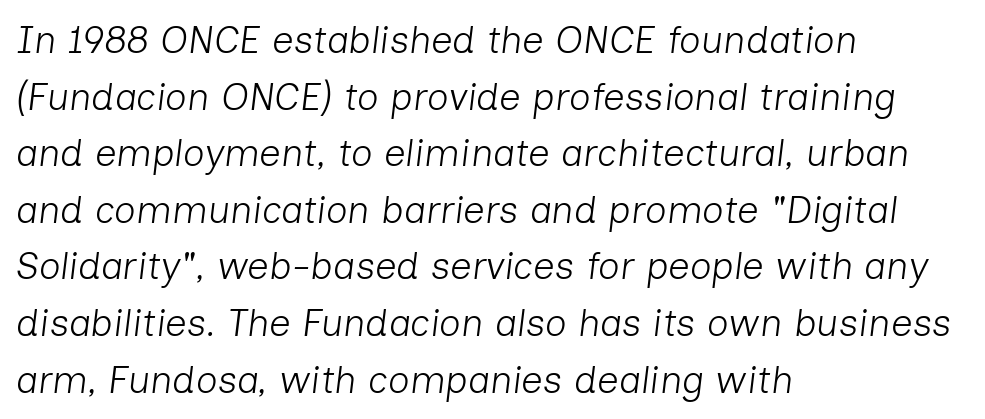
The image shows 38 px light type, italic (leaning right); set left-aligned, normal line spacing (1.49x), normal letter spacing, not underlined; low stroke contrast and a medium x-height.
